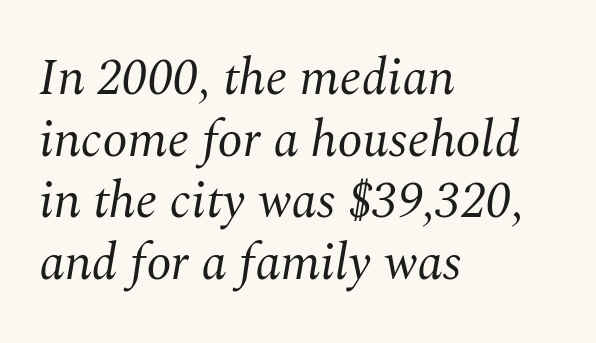
The image shows 51 px regular-weight serif type, italic (leaning right); set left-aligned, line spacing 1.21x, normal letter spacing, not underlined; medium stroke contrast and a medium x-height.
